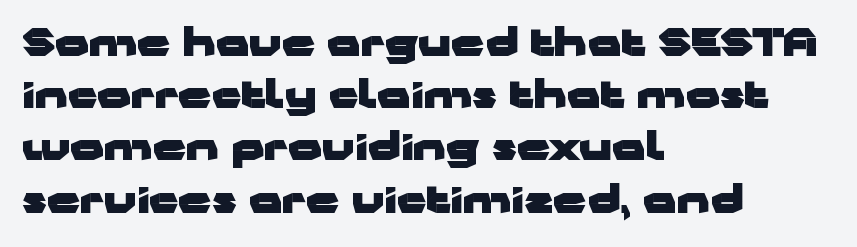
The image shows 37 px heavy, wide sans-serif type, upright; set left-aligned, normal line spacing (1.41x), normal letter spacing, not underlined; low stroke contrast and a medium x-height.
